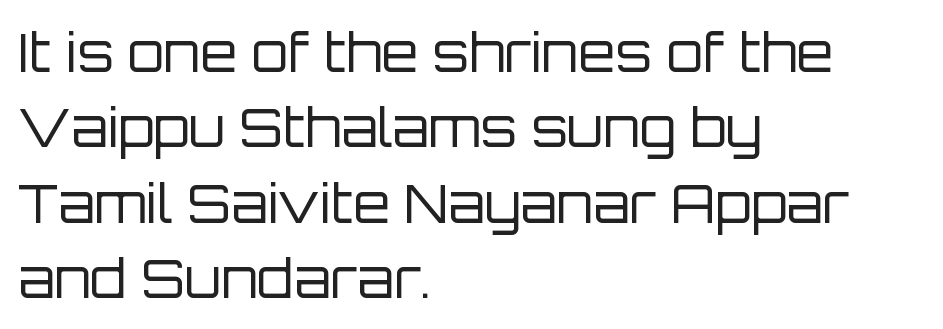
{"serif": "no", "italic": "no", "bold": "no", "weight": "regular", "width": "normal", "stroke_contrast": "low", "x_height": "large", "monospaced": "no", "underline": "no", "align": "left", "line_spacing": "normal", "line_spacing_ratio": 1.42, "letter_spacing": "normal", "letter_spacing_em": 0.0, "glyph_px": 53}
